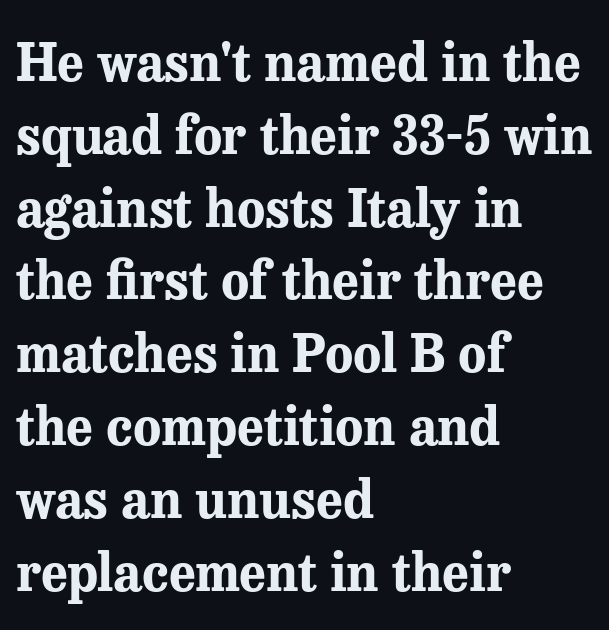
The image shows 52 px bold serif type, upright; set left-aligned, normal line spacing (1.4x), normal letter spacing, not underlined; medium stroke contrast and a medium x-height.
